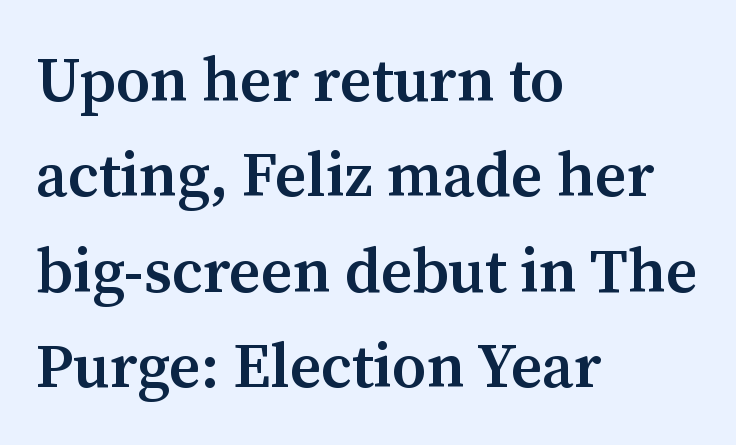
{"serif": "yes", "italic": "no", "bold": "semi", "weight": "semibold", "width": "normal", "stroke_contrast": "medium", "x_height": "medium", "monospaced": "no", "underline": "no", "align": "left", "line_spacing": "normal", "line_spacing_ratio": 1.54, "letter_spacing": "normal", "letter_spacing_em": 0.0, "glyph_px": 62}
